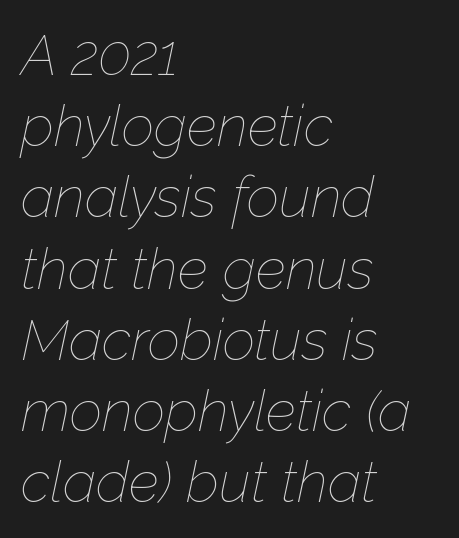
Q: Is the text bold? A: No.
Q: Is the text italic (slanted)? A: Yes, it leans right by about 12 degrees.
Q: Is the text underlined? A: No.
Q: How is the paragraph aligned? A: Left-aligned.
Q: Is the spacing between letters normal or unusually wide? A: Normal.
Q: Is the spacing between lines tight, normal or loose? A: Normal.
Q: Width (condensed, normal, or wide)? A: Normal.
Q: Stroke contrast? A: Low.
Q: x-height? A: Medium.
Q: Monospaced? A: No.
